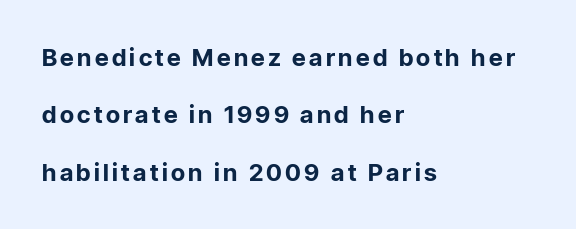
{"italic": "no", "bold": "yes", "underline": "no", "align": "left", "line_spacing": "loose", "line_spacing_ratio": 2.39, "glyph_px": 24}
